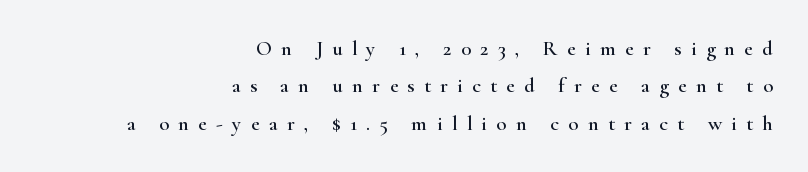
Words appear elongated and porous because spacing is wide. Any mark beneath the type? The region is blank. This sample is right-justified, so line beginnings fall wherever the words allow. Tall strokes in this sample are plumb rather than angled.
